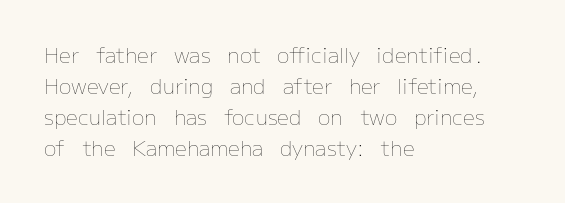
The image shows 21 px text type, upright; set left-aligned, normal line spacing (1.47x), normal letter spacing, not underlined.
